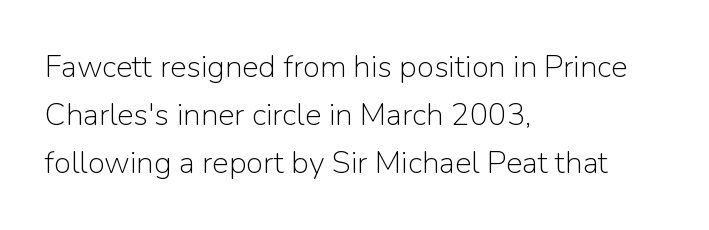
Posture: straight, roman, zero tilt. Is this a heavy cut? Hardly; it is regular or lighter. The passage shown is not underscored anywhere. The rows are spaced the way most documents space them. Spacing verdict: proportional, widths tailored to each character. How are the letters spaced? Ordinarily, with no added tracking.
